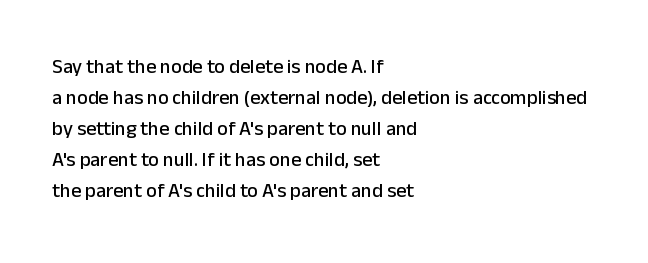
Q: Is the text italic (slanted)? A: No, it is upright.
Q: Is the text underlined? A: No.
Q: How is the paragraph aligned? A: Left-aligned.
Q: Is the spacing between letters normal or unusually wide? A: Normal.
Q: Is the spacing between lines tight, normal or loose? A: Normal.
